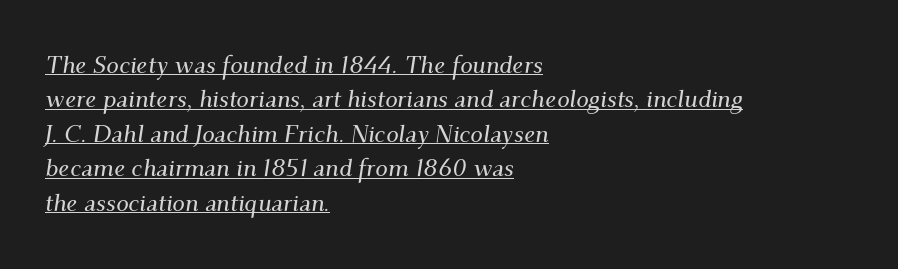
Q: Is the text italic (slanted)? A: Yes, it leans right by about 9 degrees.
Q: Is the text underlined? A: Yes.
Q: How is the paragraph aligned? A: Left-aligned.
Q: Is the spacing between letters normal or unusually wide? A: Normal.
Q: Is the spacing between lines tight, normal or loose? A: Normal.
